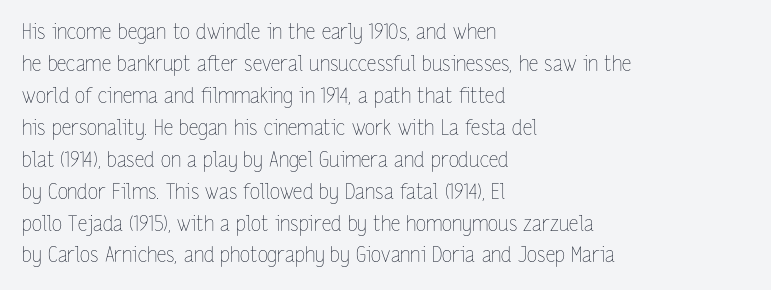
The image shows 21 px text type, upright; set left-aligned, normal line spacing (1.52x), normal letter spacing, not underlined.
